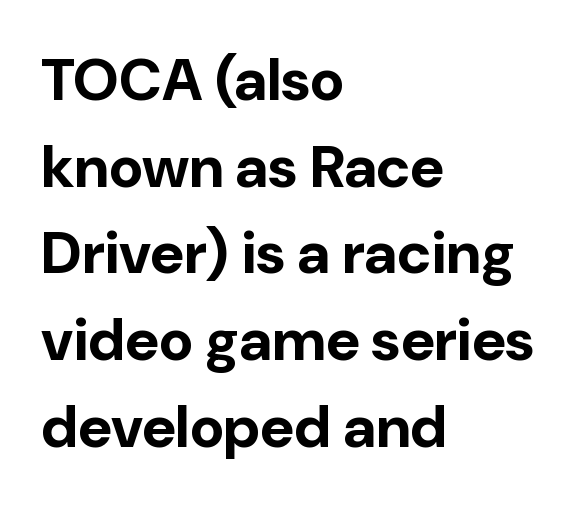
A classic flush-left, rag-right setting is used for this passage. The face used here is proportionally spaced, like ordinary book or web type. Every letter is thick-stroked: bold, no question. Letterform terminals end flat and unadorned throughout the passage. Notice how the stems are strictly vertical — no italics here.
